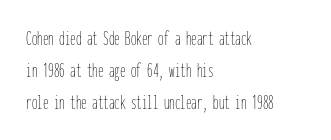
Q: Is the text bold? A: No.
Q: Is the text italic (slanted)? A: No, it is upright.
Q: Is the text underlined? A: No.
Q: How is the paragraph aligned? A: Left-aligned.
Q: Is the spacing between letters normal or unusually wide? A: Normal.
Q: Is the spacing between lines tight, normal or loose? A: Normal.
